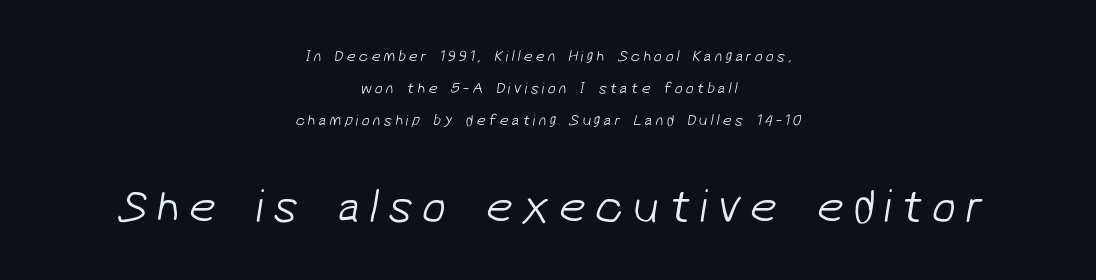
{"serif": "no", "bold": "no", "weight": "light", "width": "normal", "stroke_contrast": "low", "x_height": "medium", "monospaced": "no", "underline": "no", "align": "center", "line_spacing": "loose", "line_spacing_ratio": 2.01, "larger_block": "second", "size_ratio": 3.0, "glyph_px": 48}
